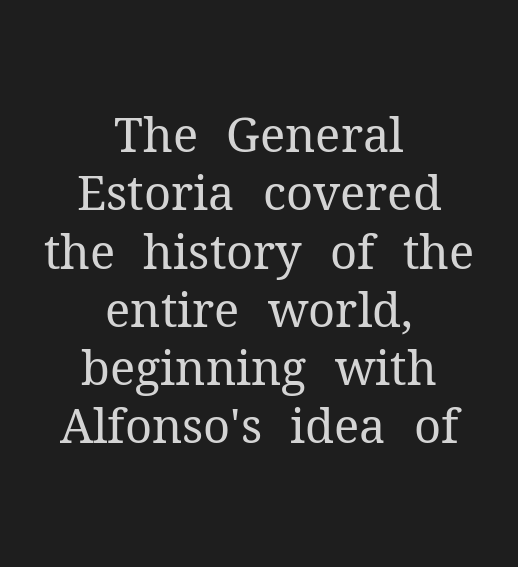
Glance below the letters and you will spot only blank space. Characters remain perfectly vertical along every line. The designer went with a serif here, giving each stem small feet. Each stroke keeps to a modest, everyday thickness or less. Looks like regular typesetting: each glyph gets only the width it needs. Each word holds together tightly as a unit, with standard inter-letter gaps.
